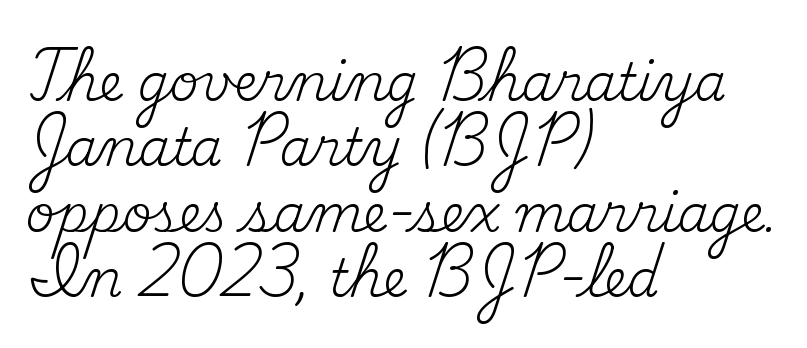
Q: Is the text bold? A: No.
Q: Is the text italic (slanted)? A: Yes.
Q: Is the typeface a serif or a sans-serif typeface? A: Serif.
Q: Is the text underlined? A: No.
Q: How is the paragraph aligned? A: Left-aligned.
Q: Is the spacing between letters normal or unusually wide? A: Normal.
Q: Is the spacing between lines tight, normal or loose? A: Normal.
Q: Width (condensed, normal, or wide)? A: Normal.
Q: Stroke contrast? A: Medium.
Q: x-height? A: Small.
Q: Monospaced? A: No.
